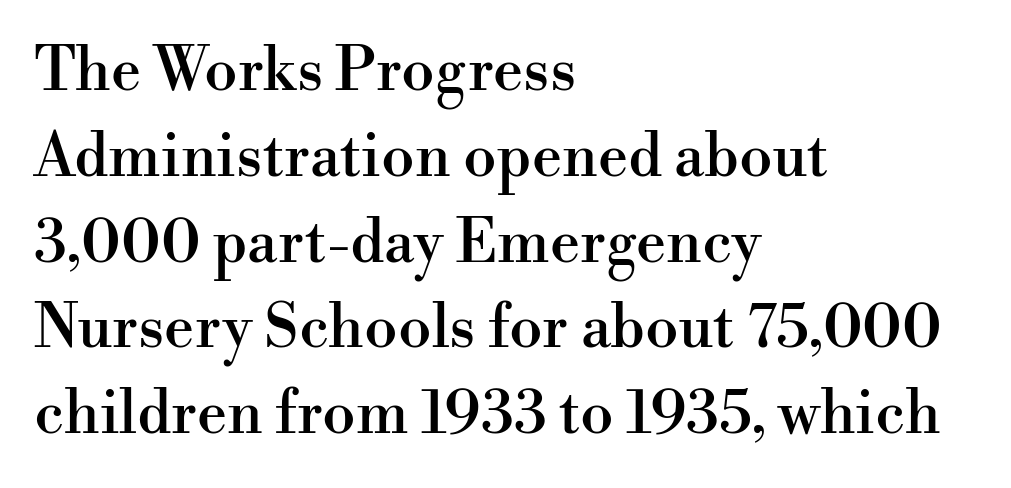
The image shows 60 px serif type, upright; set left-aligned, normal line spacing (1.43x), normal letter spacing, not underlined; high stroke contrast and a small x-height.
